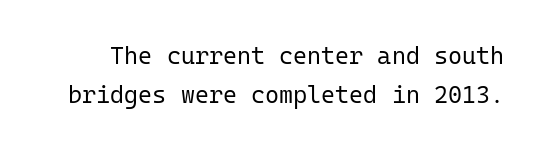
Words float on clear page, feet unadorned. No italicization has been applied; the sample stays upright. The line texture is even and compact thanks to regular tracking. Regular leading. The typeface has the unassuming heft of standard copy or less.
